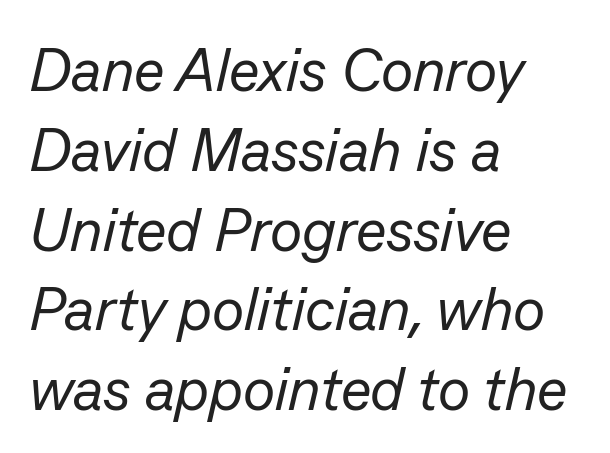
Q: Is the text bold? A: No.
Q: Is the text italic (slanted)? A: Yes, it leans right by about 13 degrees.
Q: Is the text underlined? A: No.
Q: How is the paragraph aligned? A: Left-aligned.
Q: Is the spacing between letters normal or unusually wide? A: Normal.
Q: Is the spacing between lines tight, normal or loose? A: Normal.
Q: Width (condensed, normal, or wide)? A: Normal.
Q: Stroke contrast? A: Low.
Q: x-height? A: Medium.
Q: Monospaced? A: No.
